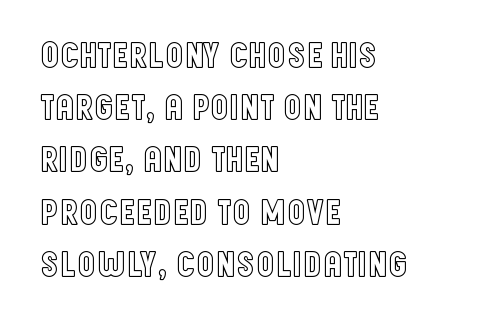
The leading is moderate, giving the passage an even texture. The type sits square on the baseline with zero lean. The letters sit at their default tracking, neither squeezed nor spread. A bare baseline throughout the passage. The rendering uses natural spacing where letterforms have individual widths.
